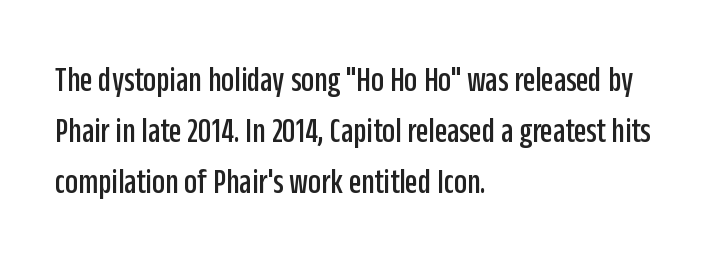
The image shows 36 px condensed sans-serif type, upright; set left-aligned, normal line spacing (1.42x), normal letter spacing, not underlined; low stroke contrast and a large x-height.
